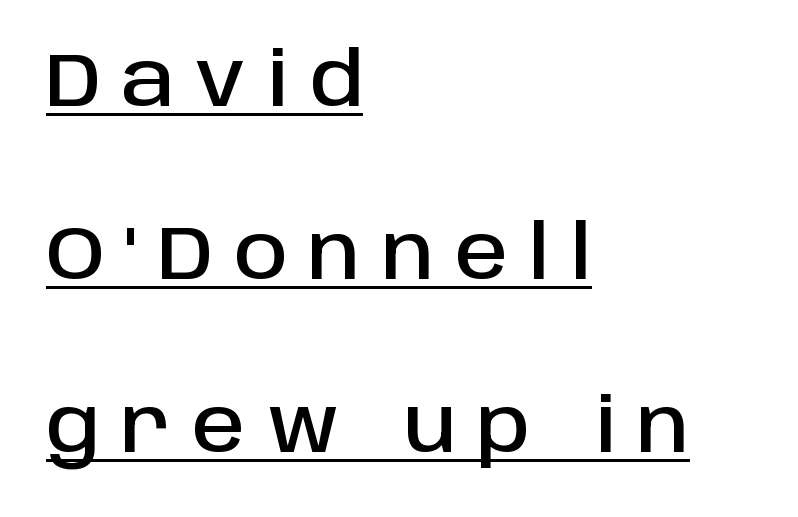
Q: Is the text italic (slanted)? A: No, it is upright.
Q: Is the typeface a serif or a sans-serif typeface? A: Sans-serif.
Q: Is the text underlined? A: Yes.
Q: How is the paragraph aligned? A: Left-aligned.
Q: Is the spacing between letters normal or unusually wide? A: Unusually wide.
Q: Is the spacing between lines tight, normal or loose? A: Loose.
Q: Width (condensed, normal, or wide)? A: Normal.
Q: Stroke contrast? A: Low.
Q: x-height? A: Large.
Q: Monospaced? A: No.
